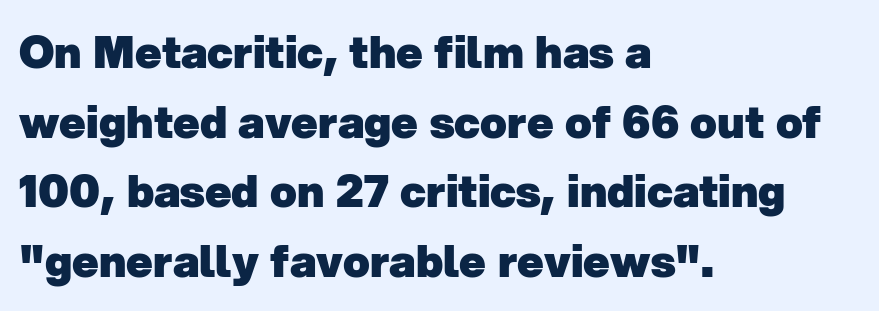
{"serif": "no", "bold": "yes", "weight": "heavy", "width": "normal", "stroke_contrast": "low", "x_height": "medium", "monospaced": "no", "underline": "no", "align": "left", "line_spacing": "normal", "line_spacing_ratio": 1.58, "letter_spacing": "normal", "letter_spacing_em": 0.0, "glyph_px": 44}
